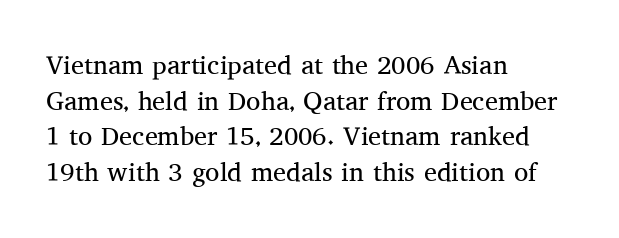
The image shows 26 px text type, upright; set left-aligned, normal line spacing (1.37x), normal letter spacing, not underlined.
